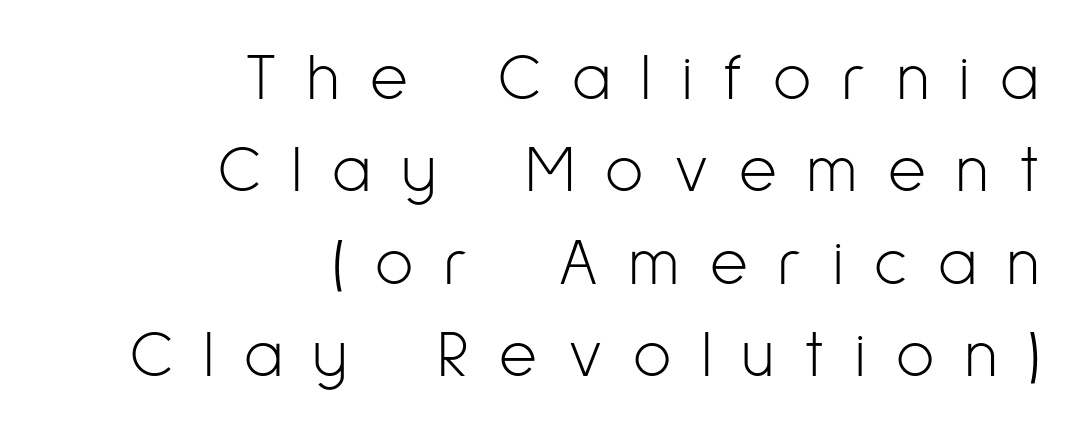
{"serif": "no", "italic": "no", "bold": "no", "weight": "light", "width": "condensed", "stroke_contrast": "low", "x_height": "medium", "monospaced": "no", "underline": "no", "align": "right", "line_spacing": "normal", "line_spacing_ratio": 1.42, "letter_spacing": "wide", "letter_spacing_em": 0.47, "glyph_px": 65}
